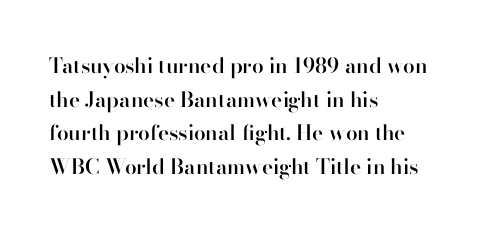
{"italic": "no", "bold": "semi", "underline": "no", "align": "left", "line_spacing": "normal", "line_spacing_ratio": 1.6, "letter_spacing": "normal", "letter_spacing_em": 0.0, "glyph_px": 21}
